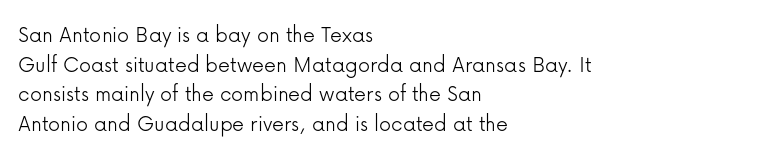
Q: Is the text bold? A: No.
Q: Is the text italic (slanted)? A: No, it is upright.
Q: Is the text underlined? A: No.
Q: How is the paragraph aligned? A: Left-aligned.
Q: Is the spacing between letters normal or unusually wide? A: Normal.
